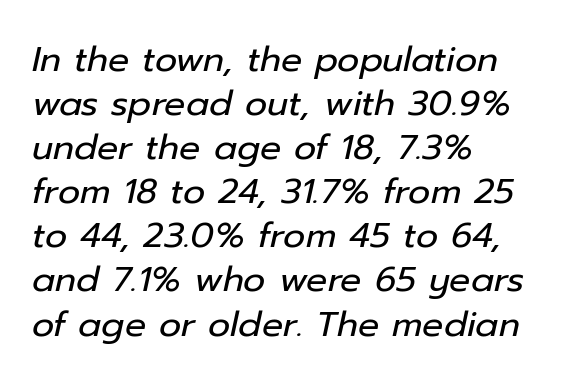
Q: Is the text bold? A: No.
Q: Is the text italic (slanted)? A: Yes, it leans right by about 12 degrees.
Q: Is the text underlined? A: No.
Q: How is the paragraph aligned? A: Left-aligned.
Q: Is the spacing between letters normal or unusually wide? A: Normal.
Q: Is the spacing between lines tight, normal or loose? A: Normal.
Q: Width (condensed, normal, or wide)? A: Normal.
Q: Stroke contrast? A: Low.
Q: x-height? A: Medium.
Q: Monospaced? A: No.
